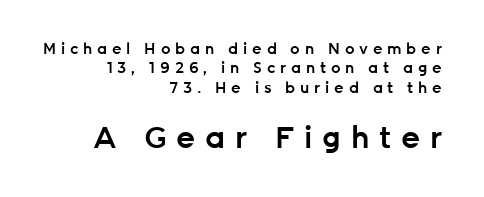
Q: Is the text bold? A: Semi-bold.
Q: Is the text italic (slanted)? A: No, it is upright.
Q: Is the typeface a serif or a sans-serif typeface? A: Sans-serif.
Q: Is the text underlined? A: No.
Q: How is the paragraph aligned? A: Right-aligned.
Q: Is the spacing between letters normal or unusually wide? A: Unusually wide.
Q: Is the spacing between lines tight, normal or loose? A: Normal.
Q: Which block of text is set in a larger size, the first (top) or the second (bottom)? A: The second (bottom) one.
Q: Width (condensed, normal, or wide)? A: Normal.
Q: Stroke contrast? A: Low.
Q: x-height? A: Medium.
Q: Monospaced? A: No.
